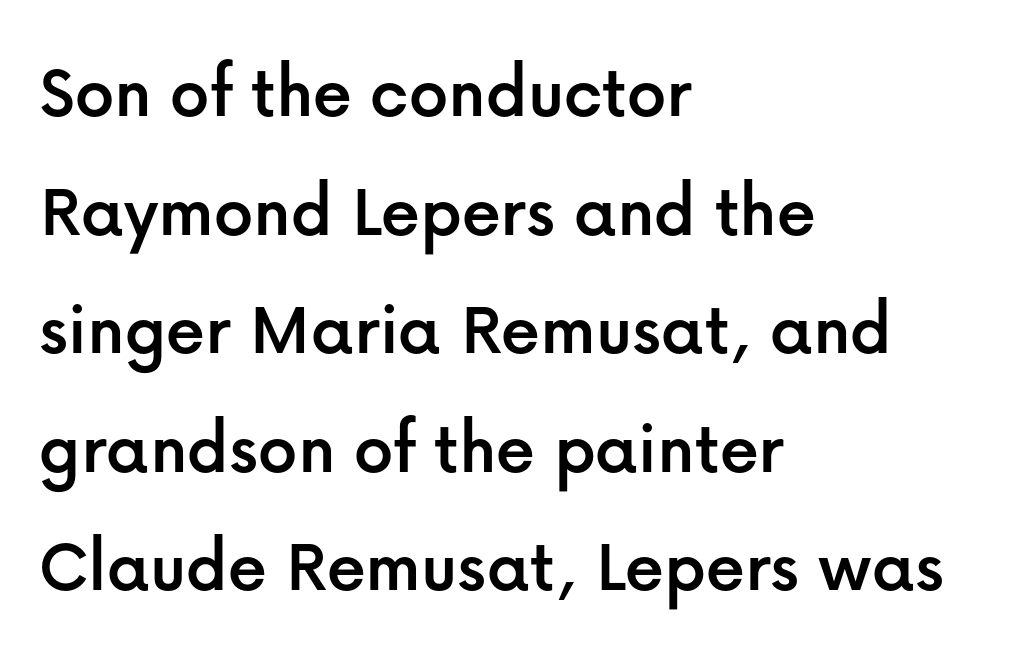
Q: Is the text italic (slanted)? A: No, it is upright.
Q: Is the typeface a serif or a sans-serif typeface? A: Sans-serif.
Q: Is the text underlined? A: No.
Q: How is the paragraph aligned? A: Left-aligned.
Q: Is the spacing between letters normal or unusually wide? A: Normal.
Q: Is the spacing between lines tight, normal or loose? A: Normal.
Q: Width (condensed, normal, or wide)? A: Normal.
Q: Stroke contrast? A: Low.
Q: x-height? A: Medium.
Q: Monospaced? A: No.
